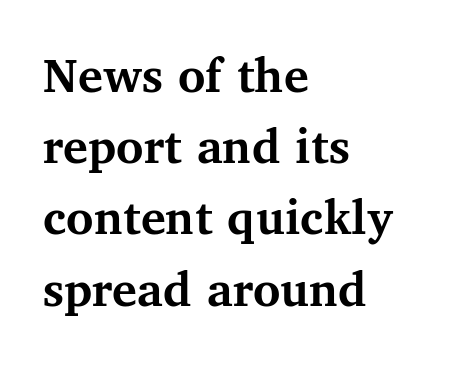
The image shows 52 px semibold serif type, upright; set left-aligned, normal line spacing (1.37x), normal letter spacing, not underlined; medium stroke contrast and a medium x-height.
